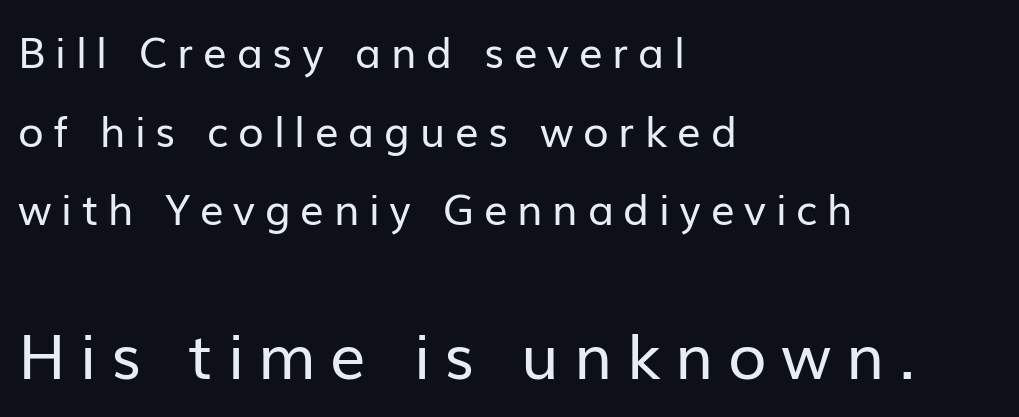
{"serif": "no", "italic": "no", "bold": "no", "weight": "regular", "width": "normal", "stroke_contrast": "low", "x_height": "medium", "monospaced": "no", "underline": "no", "align": "left", "line_spacing_ratio": 1.87, "letter_spacing": "wide", "letter_spacing_em": 0.23, "larger_block": "second", "size_ratio": 1.5, "glyph_px": 63}
